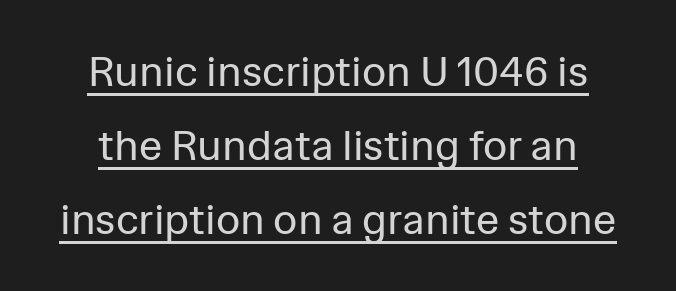
{"serif": "no", "italic": "no", "bold": "no", "weight": "regular", "width": "normal", "stroke_contrast": "low", "x_height": "medium", "monospaced": "no", "underline": "yes", "align": "center", "line_spacing_ratio": 1.76, "letter_spacing": "normal", "letter_spacing_em": 0.0, "glyph_px": 42}
